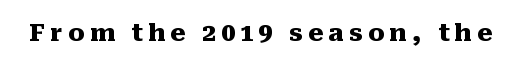
The image shows 24 px bold type, upright; set unusually wide letter spacing (+0.22 em), not underlined.
